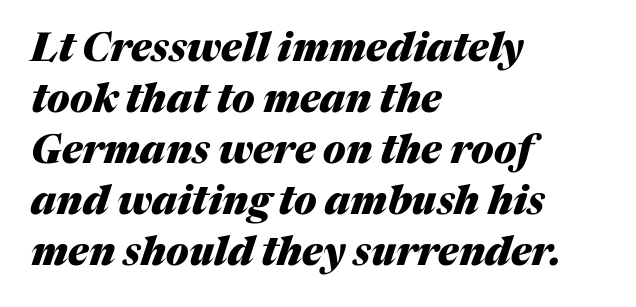
{"italic": "yes", "lean": "right", "slant_degrees": 17, "bold": "yes", "weight": "heavy", "width": "normal", "stroke_contrast": "medium", "x_height": "medium", "monospaced": "no", "underline": "no", "align": "left", "line_spacing": "normal", "line_spacing_ratio": 1.31, "letter_spacing": "normal", "letter_spacing_em": 0.0, "glyph_px": 39}
